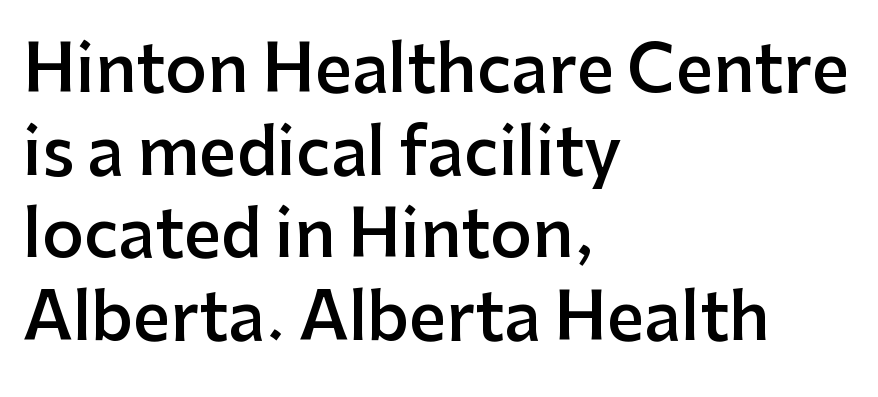
The image shows 65 px semibold sans-serif type, upright; set left-aligned, normal line spacing (1.27x), normal letter spacing, not underlined; low stroke contrast and a medium x-height.
